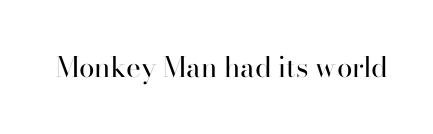
{"serif": "yes", "italic": "no", "bold": "no", "weight": "regular", "width": "normal", "stroke_contrast": "high", "x_height": "small", "monospaced": "no", "underline": "no", "letter_spacing": "normal", "letter_spacing_em": 0.0, "glyph_px": 28}
